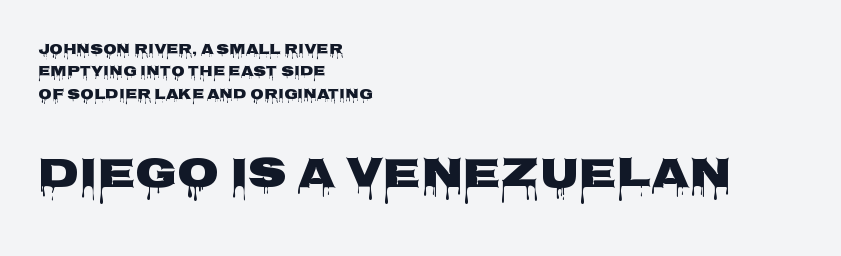
{"serif": "no", "italic": "no", "bold": "yes", "weight": "heavy", "width": "wide", "stroke_contrast": "low", "x_height": "large", "monospaced": "no", "underline": "no", "align": "left", "line_spacing": "normal", "line_spacing_ratio": 1.6, "letter_spacing": "normal", "letter_spacing_em": 0.0, "larger_block": "second", "size_ratio": 3.07, "glyph_px": 43}
